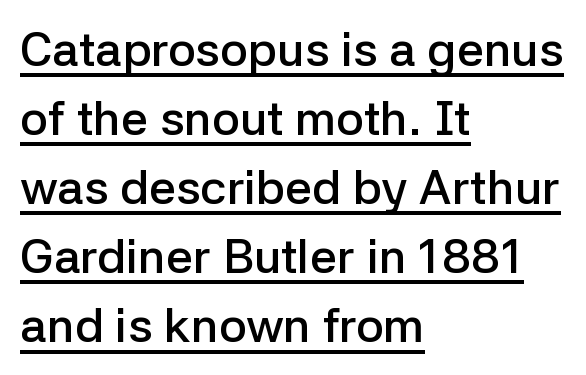
Q: Is the text bold? A: Semi-bold.
Q: Is the text italic (slanted)? A: No, it is upright.
Q: Is the typeface a serif or a sans-serif typeface? A: Sans-serif.
Q: Is the text underlined? A: Yes.
Q: How is the paragraph aligned? A: Left-aligned.
Q: Is the spacing between letters normal or unusually wide? A: Normal.
Q: Is the spacing between lines tight, normal or loose? A: Normal.
Q: Width (condensed, normal, or wide)? A: Normal.
Q: Stroke contrast? A: Low.
Q: x-height? A: Medium.
Q: Monospaced? A: No.
